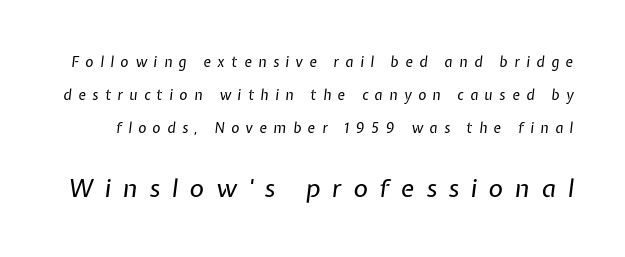
The image shows 25 px text type, italic (leaning right); set loose line spacing (2.35x), unusually wide letter spacing (+0.47 em), not underlined; the second (bottom) block is 1.79x larger.
